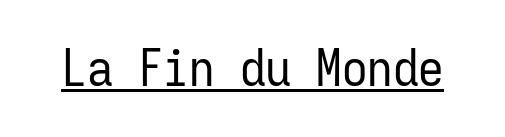
{"serif": "no", "italic": "no", "bold": "no", "weight": "regular", "width": "condensed", "stroke_contrast": "low", "x_height": "medium", "monospaced": "yes", "underline": "yes", "letter_spacing": "normal", "letter_spacing_em": 0.0, "glyph_px": 51}
